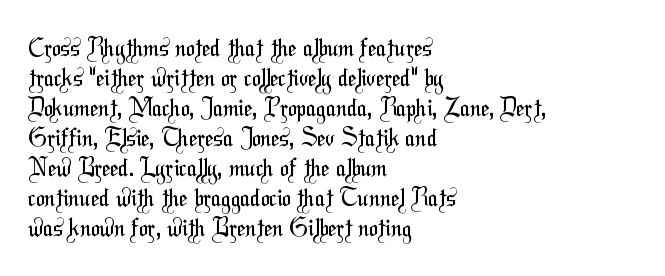
The image shows 24 px text type; set left-aligned, normal line spacing (1.25x), normal letter spacing, not underlined.
